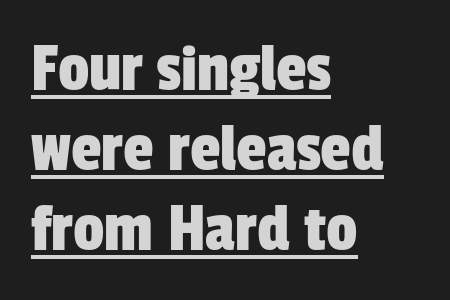
The lines in this sample share a left origin and differ only in where they stop. Letter spacing: default. The face used here appears with an underline applied. A typesetter would call this proportional, since set widths differ per character. Font category for this specimen: sans-serif.
